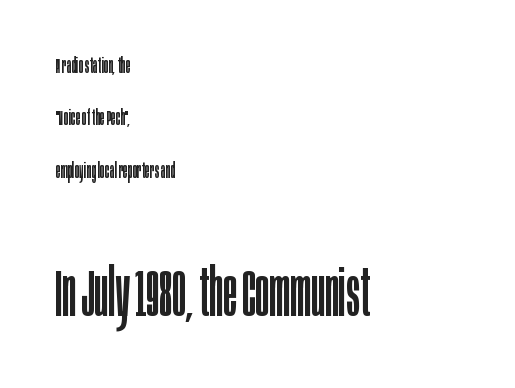
Counters stay open thanks to moderate or lighter strokes. Baseline-to-baseline distance is far greater than the letter height. Is the block centered? No — it sits flush against the left margin. The glyphs in this specimen are sans serif. Italic: no, the glyphs are upright roman. The passage shown is not underscored anywhere.
